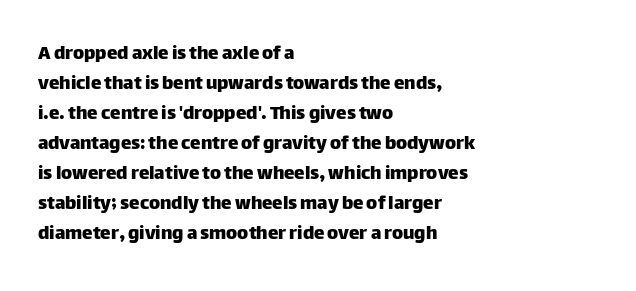
The image shows 21 px text type, upright; set left-aligned, normal line spacing (1.43x), normal letter spacing, not underlined.
